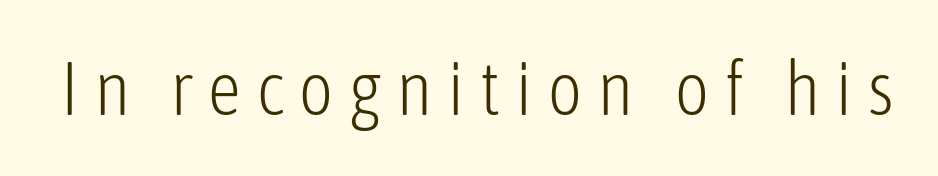
The image shows 76 px light, condensed sans-serif type, upright; set not underlined; low stroke contrast and a medium x-height.
